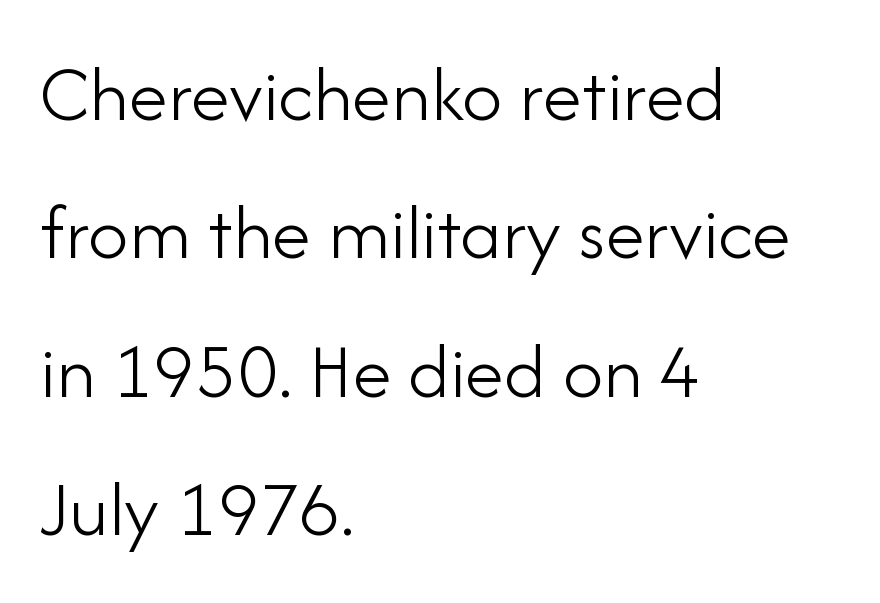
Spacing verdict: proportional, widths tailored to each character. These lines were composed using upright roman letters. The paragraph has a hard left edge and a soft right edge. This rendering features lettering with no underline.
